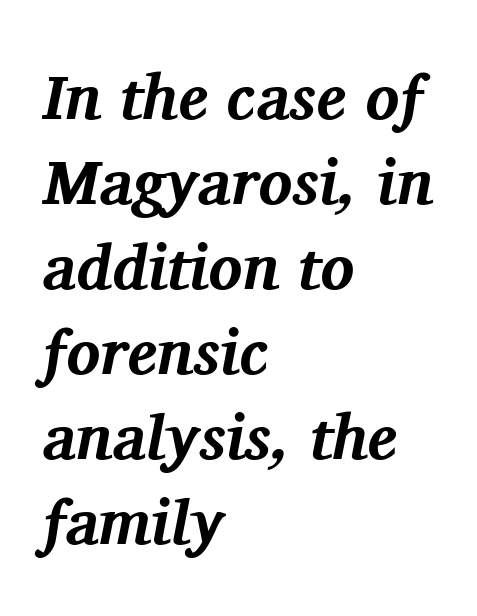
{"serif": "yes", "italic": "yes", "lean": "right", "slant_degrees": 11, "bold": "yes", "weight": "bold", "width": "normal", "stroke_contrast": "medium", "x_height": "medium", "monospaced": "no", "underline": "no", "align": "left", "line_spacing": "normal", "line_spacing_ratio": 1.35, "letter_spacing": "normal", "letter_spacing_em": 0.0, "glyph_px": 63}
